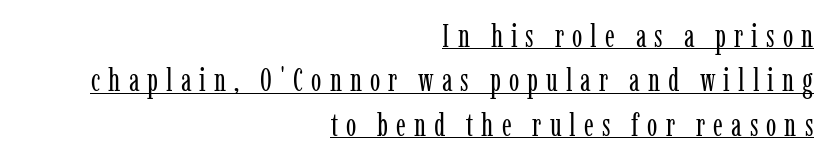
Notice how a bar underscores the lettering throughout. Notice how the passage keeps a crisp vertical edge on the right only. Think of a printed novel: that variable character pitch is what you see here. Tall strokes in this sample are plumb rather than angled.
